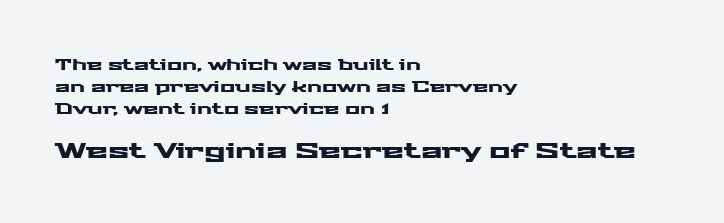
The image shows 20 px text type, upright; set left-aligned, normal line spacing (1.58x), normal letter spacing, not underlined; the second (bottom) block is 1.43x larger.
